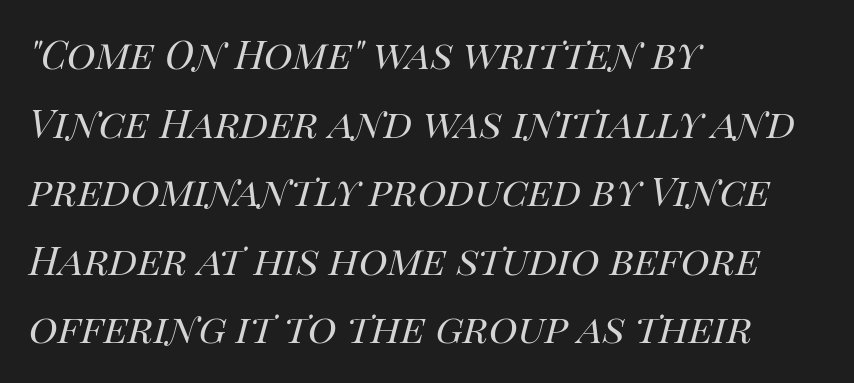
The image shows 49 px regular-weight type, italic (leaning right); set left-aligned, normal line spacing (1.4x), normal letter spacing, not underlined; high stroke contrast and a large x-height.
